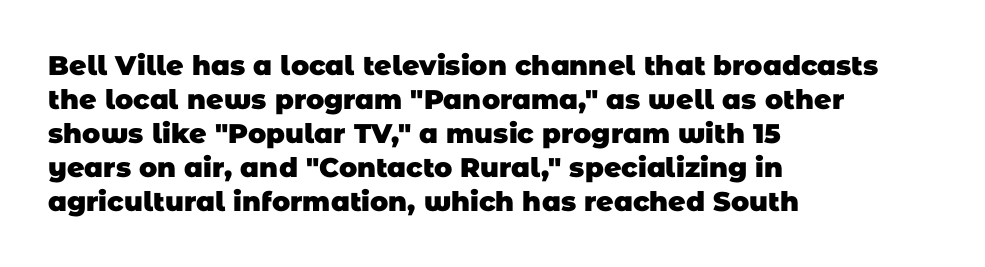
The image shows 27 px bold type; set left-aligned, normal line spacing (1.26x), normal letter spacing, not underlined.
